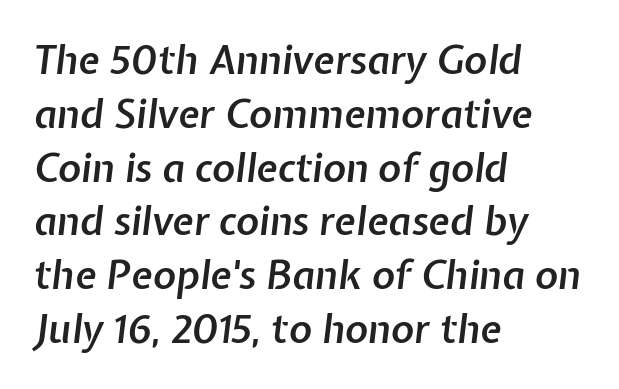
Inter-character spacing is left at the font's built-in metrics. The rendering applies a slant to the glyphs. Character widths vary here, with narrow letters taking less room than wide ones. The rendering anchors every line to the left-hand side.
